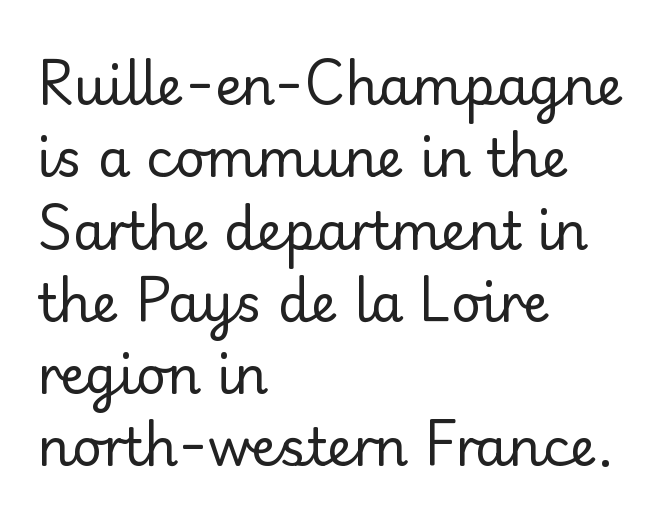
Q: Is the text bold? A: No.
Q: Is the text italic (slanted)? A: No, it is upright.
Q: Is the typeface a serif or a sans-serif typeface? A: Serif.
Q: Is the text underlined? A: No.
Q: How is the paragraph aligned? A: Left-aligned.
Q: Is the spacing between letters normal or unusually wide? A: Normal.
Q: Is the spacing between lines tight, normal or loose? A: Normal.
Q: Width (condensed, normal, or wide)? A: Normal.
Q: Stroke contrast? A: Low.
Q: x-height? A: Small.
Q: Monospaced? A: No.
